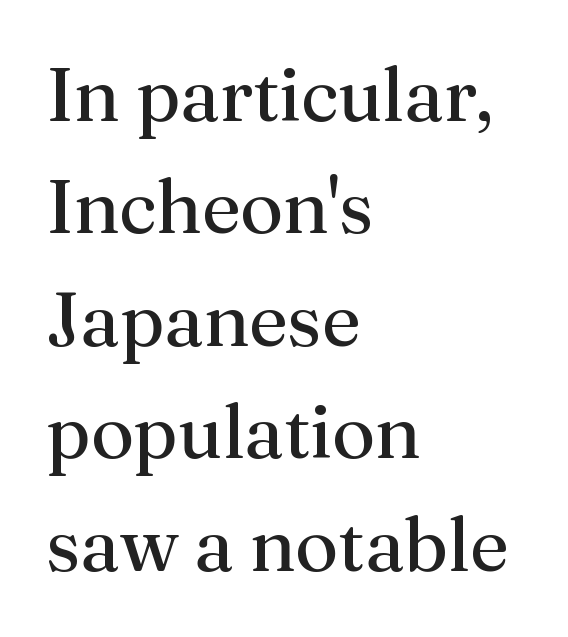
{"serif": "yes", "italic": "no", "bold": "no", "weight": "regular", "width": "normal", "stroke_contrast": "medium", "x_height": "medium", "monospaced": "no", "underline": "no", "align": "left", "line_spacing": "normal", "line_spacing_ratio": 1.48, "letter_spacing": "normal", "letter_spacing_em": 0.0, "glyph_px": 76}
